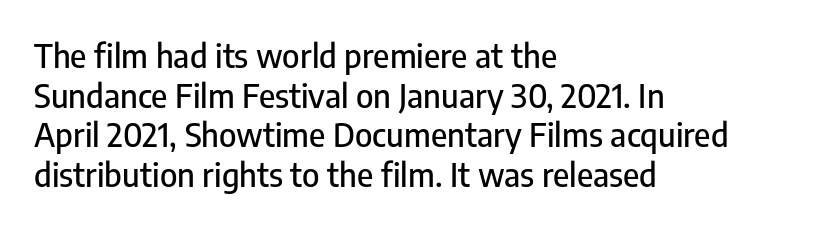
The image shows 33 px condensed sans-serif type, upright; set left-aligned, line spacing 1.2x, normal letter spacing, not underlined; low stroke contrast and a medium x-height.
